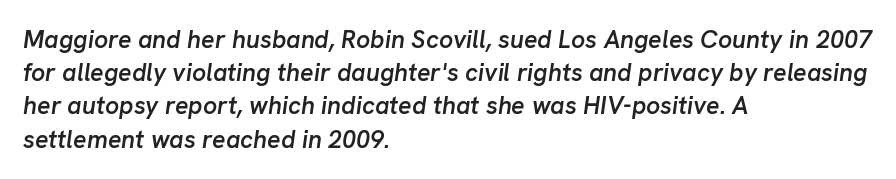
{"italic": "yes", "lean": "right", "slant_degrees": 8, "bold": "semi", "underline": "no", "align": "left", "line_spacing": "normal", "line_spacing_ratio": 1.33, "letter_spacing": "normal", "letter_spacing_em": 0.0, "glyph_px": 25}
